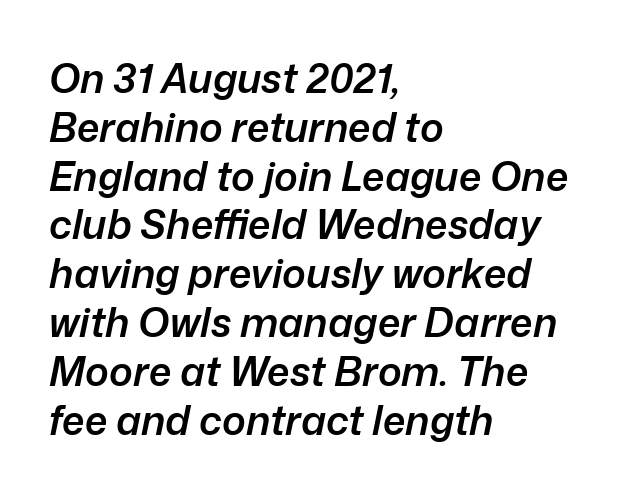
Q: Is the text bold? A: Semi-bold.
Q: Is the text italic (slanted)? A: Yes, it leans right by about 12 degrees.
Q: Is the text underlined? A: No.
Q: How is the paragraph aligned? A: Left-aligned.
Q: Is the spacing between letters normal or unusually wide? A: Normal.
Q: Width (condensed, normal, or wide)? A: Normal.
Q: Stroke contrast? A: Low.
Q: x-height? A: Medium.
Q: Monospaced? A: No.
